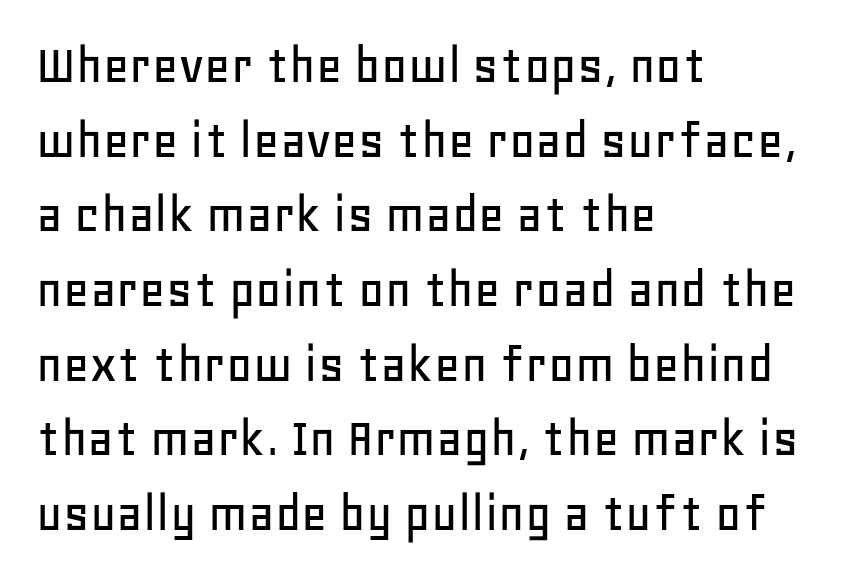
{"serif": "no", "italic": "no", "width": "normal", "stroke_contrast": "low", "x_height": "large", "monospaced": "no", "underline": "no", "align": "left", "line_spacing": "normal", "line_spacing_ratio": 1.31, "letter_spacing": "normal", "letter_spacing_em": 0.0, "glyph_px": 57}
